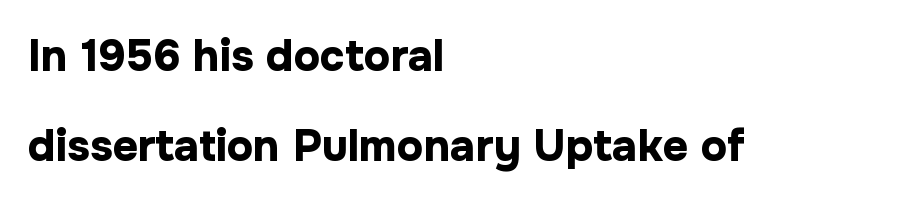
Underlining? Definitely not there. The passage shown stacks its lines with a broad gap. Tracking here is standard; glyphs follow each other at the usual distance. Notice how the passage keeps a crisp vertical edge on the left only.
